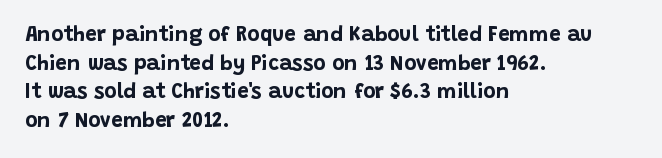
Notice how descenders clear the ascenders below comfortably — that's standard leading. Clear beneath every line of the passage. These lines are set flush left with a ragged right edge. The type sits square on the baseline with zero lean. Each word holds together tightly as a unit, with standard inter-letter gaps.
